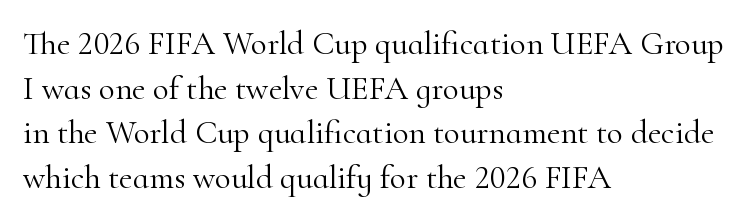
{"serif": "yes", "italic": "no", "bold": "no", "weight": "light", "width": "normal", "stroke_contrast": "high", "x_height": "small", "monospaced": "no", "underline": "no", "align": "left", "line_spacing": "normal", "line_spacing_ratio": 1.35, "letter_spacing": "normal", "letter_spacing_em": 0.0, "glyph_px": 33}
